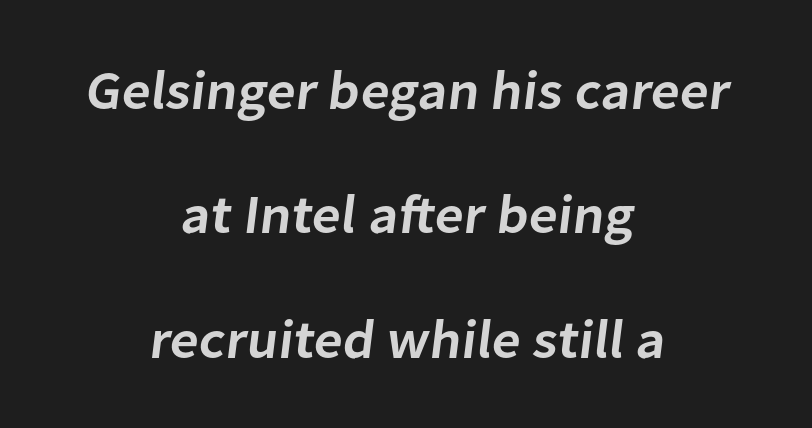
{"serif": "no", "bold": "semi", "weight": "semibold", "width": "normal", "stroke_contrast": "low", "x_height": "medium", "monospaced": "no", "underline": "no", "align": "center", "line_spacing": "loose", "line_spacing_ratio": 2.26, "letter_spacing": "normal", "letter_spacing_em": 0.0, "glyph_px": 55}
